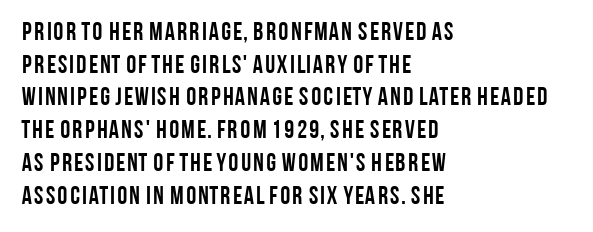
The image shows 25 px bold type, upright; set left-aligned, normal line spacing (1.31x), normal letter spacing, not underlined.
